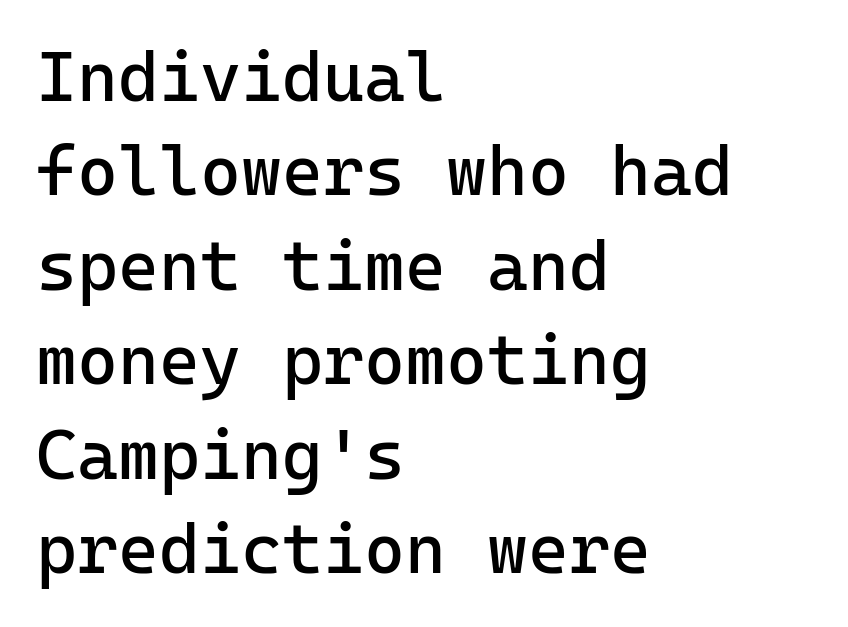
Unmarked baselines from the first word to the last. Does the lettering tilt? It doesn't — this is upright. If you drew a ruler down the left edge, every line would touch it. Regarding serifs, this sample does without them. There is no visible air inserted between adjacent glyphs.
